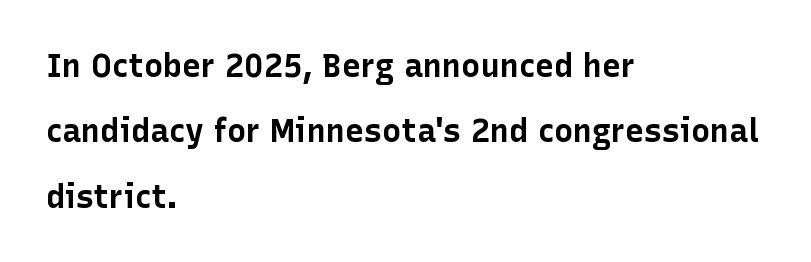
Set as a true bold cut, around the 700 mark. Looks like regular typesetting: each glyph gets only the width it needs. The passage is arranged the way most books set body copy — flush left. The horizontal fit of the characters is conventional and even.
